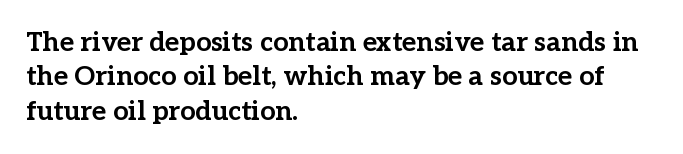
Q: Is the text bold? A: Yes.
Q: Is the text italic (slanted)? A: No, it is upright.
Q: Is the text underlined? A: No.
Q: How is the paragraph aligned? A: Left-aligned.
Q: Is the spacing between letters normal or unusually wide? A: Normal.
Q: Is the spacing between lines tight, normal or loose? A: Normal.
